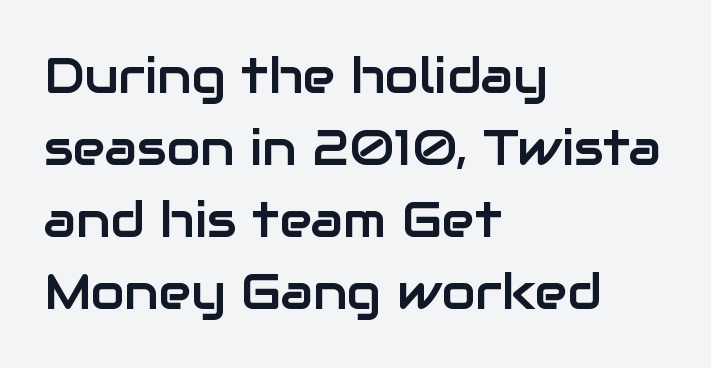
When letters stand straight like this, we call the style roman or upright. The rendering uses natural spacing where letterforms have individual widths. Short and long lines alike share a common starting point at left. The font family rendered here belongs to the sans-serif group. Here the glyphs are tracked normally, forming tight word shapes. Honestly, there is no underline to notice here at all.
